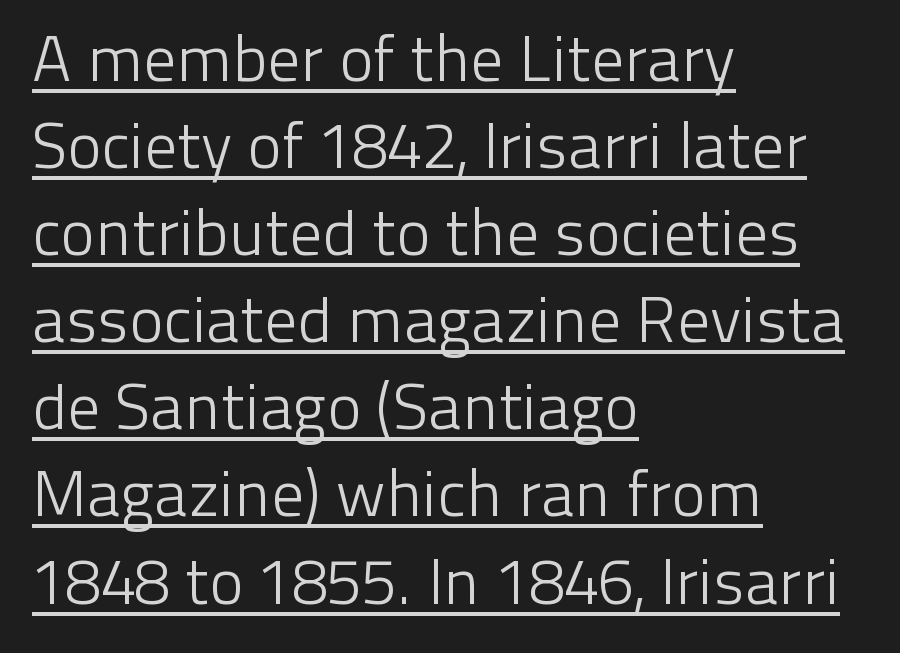
Q: Is the text bold? A: No.
Q: Is the text italic (slanted)? A: No, it is upright.
Q: Is the typeface a serif or a sans-serif typeface? A: Sans-serif.
Q: Is the text underlined? A: Yes.
Q: How is the paragraph aligned? A: Left-aligned.
Q: Is the spacing between letters normal or unusually wide? A: Normal.
Q: Is the spacing between lines tight, normal or loose? A: Normal.
Q: Width (condensed, normal, or wide)? A: Normal.
Q: Stroke contrast? A: Low.
Q: x-height? A: Medium.
Q: Monospaced? A: No.
